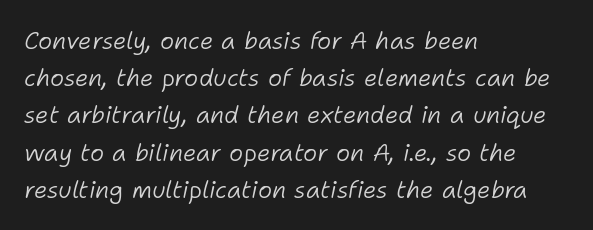
Q: Is the text bold? A: No.
Q: Is the text italic (slanted)? A: Yes, it leans right by about 11 degrees.
Q: Is the text underlined? A: No.
Q: How is the paragraph aligned? A: Left-aligned.
Q: Is the spacing between letters normal or unusually wide? A: Normal.
Q: Is the spacing between lines tight, normal or loose? A: Normal.
